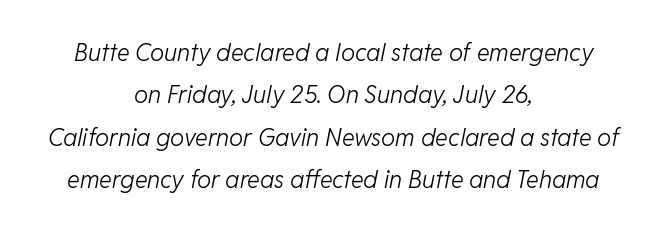
Q: Is the text bold? A: No.
Q: Is the text italic (slanted)? A: Yes, it leans right by about 11 degrees.
Q: Is the text underlined? A: No.
Q: How is the paragraph aligned? A: Centered.
Q: Is the spacing between letters normal or unusually wide? A: Normal.
